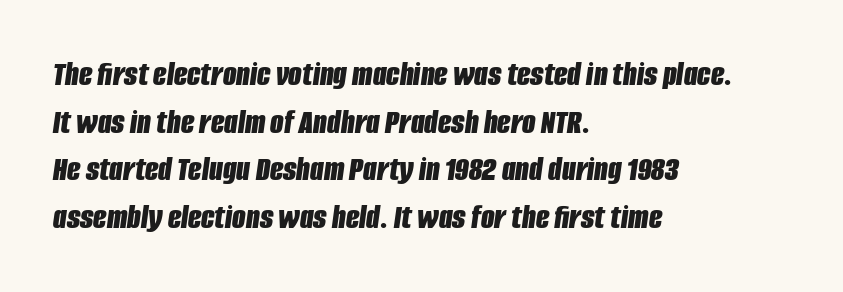
Q: Is the text bold? A: Yes.
Q: Is the text italic (slanted)? A: Yes, it leans right by about 8 degrees.
Q: Is the text underlined? A: No.
Q: How is the paragraph aligned? A: Left-aligned.
Q: Is the spacing between letters normal or unusually wide? A: Normal.
Q: Is the spacing between lines tight, normal or loose? A: Normal.
Q: Width (condensed, normal, or wide)? A: Condensed.
Q: Stroke contrast? A: Low.
Q: x-height? A: Large.
Q: Monospaced? A: No.
